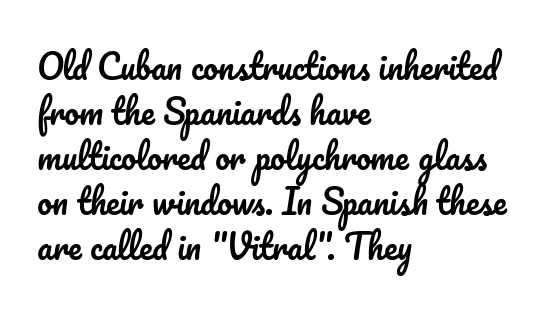
The letters advance in unequal steps, a hallmark of proportional type. A clean baseline with only descenders dipping below it. Successive baselines arrive at the customary interval.
